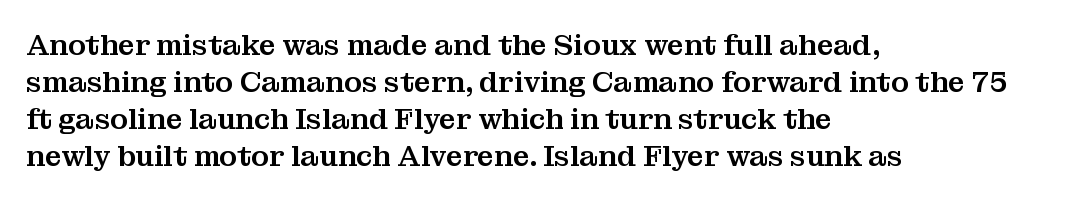
Q: Is the text italic (slanted)? A: No, it is upright.
Q: Is the typeface a serif or a sans-serif typeface? A: Serif.
Q: Is the text underlined? A: No.
Q: How is the paragraph aligned? A: Left-aligned.
Q: Is the spacing between letters normal or unusually wide? A: Normal.
Q: Is the spacing between lines tight, normal or loose? A: Normal.
Q: Width (condensed, normal, or wide)? A: Normal.
Q: Stroke contrast? A: Medium.
Q: x-height? A: Medium.
Q: Monospaced? A: No.
